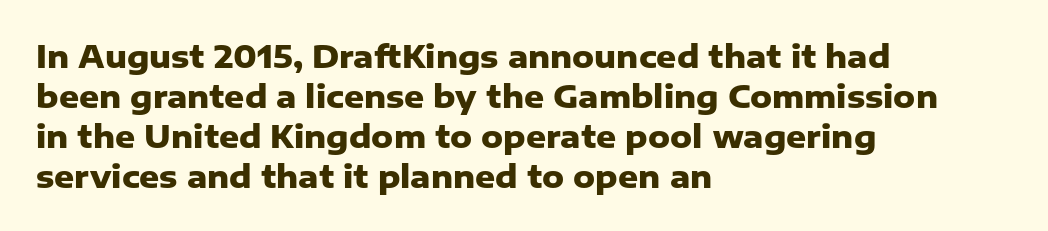
Q: Is the text bold? A: Yes.
Q: Is the text italic (slanted)? A: No, it is upright.
Q: Is the typeface a serif or a sans-serif typeface? A: Sans-serif.
Q: Is the text underlined? A: No.
Q: How is the paragraph aligned? A: Left-aligned.
Q: Is the spacing between letters normal or unusually wide? A: Normal.
Q: Is the spacing between lines tight, normal or loose? A: Normal.
Q: Width (condensed, normal, or wide)? A: Normal.
Q: Stroke contrast? A: Low.
Q: x-height? A: Medium.
Q: Monospaced? A: No.
